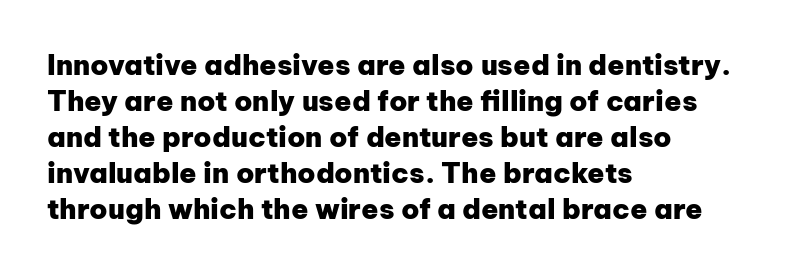
Layout note: lines flush left. Every stem runs plumb, perpendicular to the baseline. The passage shown is typeset with a sans-serif family. Each letter keeps its own natural width here, so spacing adapts to shape.
